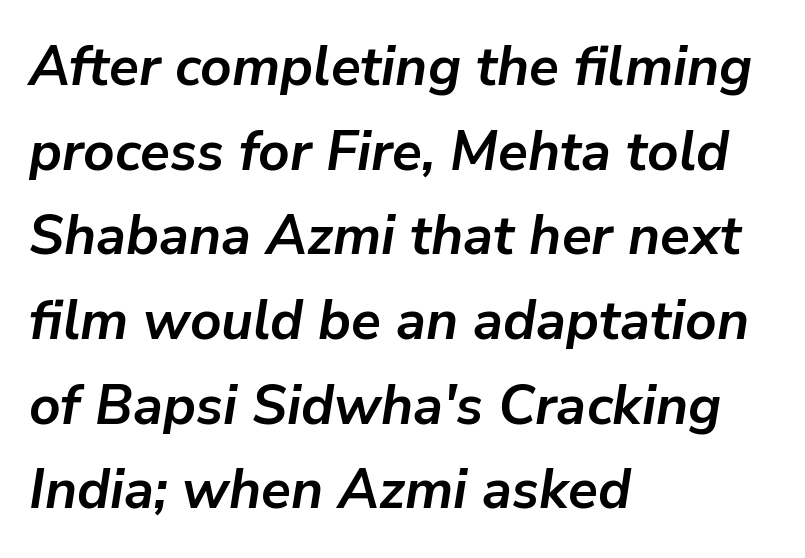
The image shows 55 px semibold type, italic (leaning right); set left-aligned, normal line spacing (1.54x), normal letter spacing, not underlined; low stroke contrast and a medium x-height.
